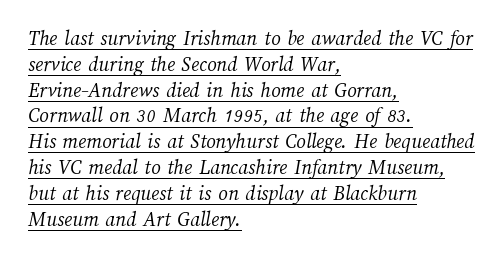
Students, note that the glyphs here touch the page at normal intervals. Like a heading marked for emphasis, these lines bear an underscore. Horizontal alignment here is leftward, the default for most running prose. No letter is thick-stroked: the sample isn't bold.
